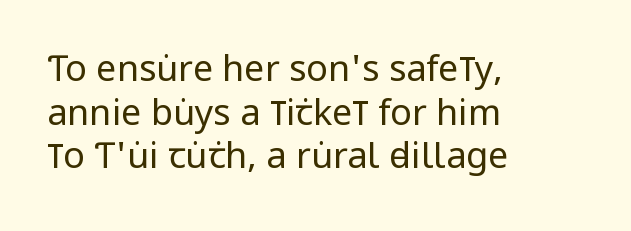
Ink coverage per letter is moderate at most. The face used here is proportionally spaced, like ordinary book or web type. The type sits square on the baseline with zero lean. The rag falls on the right side of this text block. Regarding serifs, this sample does without them. The passage shown is not underscored anywhere.
